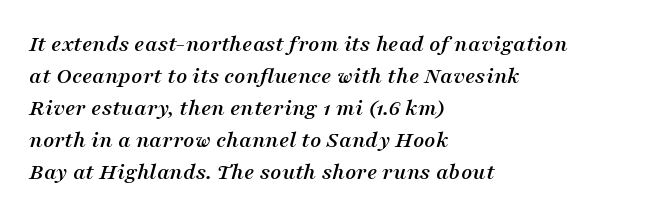
{"italic": "yes", "lean": "right", "slant_degrees": 16, "underline": "no", "align": "left", "line_spacing": "normal", "line_spacing_ratio": 1.33, "letter_spacing": "normal", "letter_spacing_em": 0.0, "glyph_px": 24}
